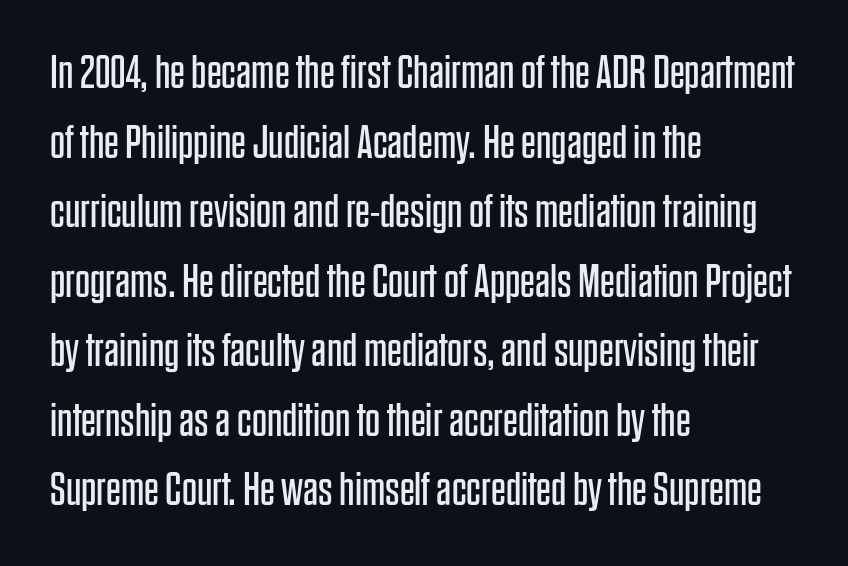
The image shows 47 px regular-weight, condensed sans-serif type, upright; set left-aligned, normal line spacing (1.48x), normal letter spacing, not underlined; low stroke contrast and a large x-height.
